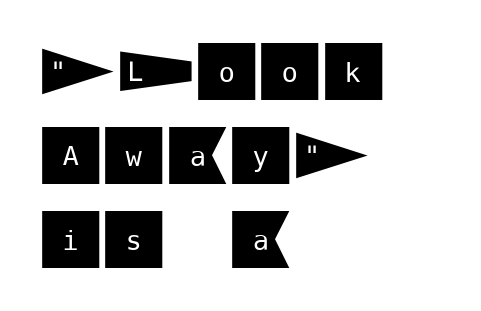
Notice how the stems are strictly vertical — no italics here. You could call the tracking neutral — neither tight nor loose. The paragraph has a hard left edge and a soft right edge. Type without underlining.
